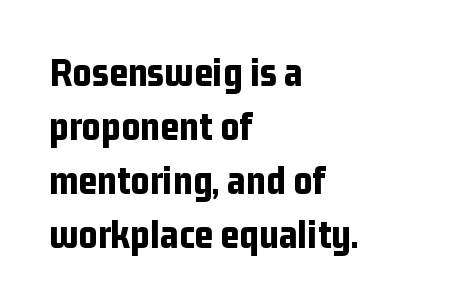
Q: Is the text bold? A: Yes.
Q: Is the text italic (slanted)? A: No, it is upright.
Q: Is the typeface a serif or a sans-serif typeface? A: Sans-serif.
Q: Is the text underlined? A: No.
Q: How is the paragraph aligned? A: Left-aligned.
Q: Is the spacing between letters normal or unusually wide? A: Normal.
Q: Is the spacing between lines tight, normal or loose? A: Normal.
Q: Width (condensed, normal, or wide)? A: Condensed.
Q: Stroke contrast? A: Low.
Q: x-height? A: Medium.
Q: Monospaced? A: No.
